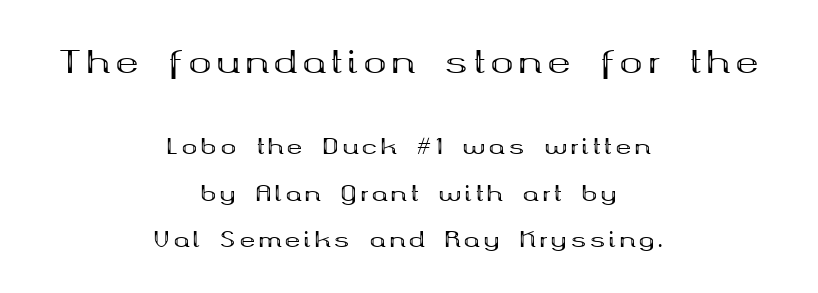
The image shows 31 px bold, wide serif type, upright; set centered, loose line spacing (2.21x), not underlined; the first (top) block is 1.48x larger; medium stroke contrast and a medium x-height.
